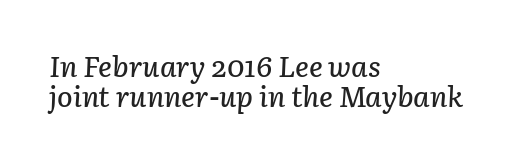
Q: Is the text italic (slanted)? A: Yes, it leans right by about 3 degrees.
Q: Is the text underlined? A: No.
Q: How is the paragraph aligned? A: Left-aligned.
Q: Is the spacing between letters normal or unusually wide? A: Normal.
Q: Is the spacing between lines tight, normal or loose? A: Tight.
Q: Width (condensed, normal, or wide)? A: Normal.
Q: Stroke contrast? A: Low.
Q: x-height? A: Medium.
Q: Monospaced? A: No.
